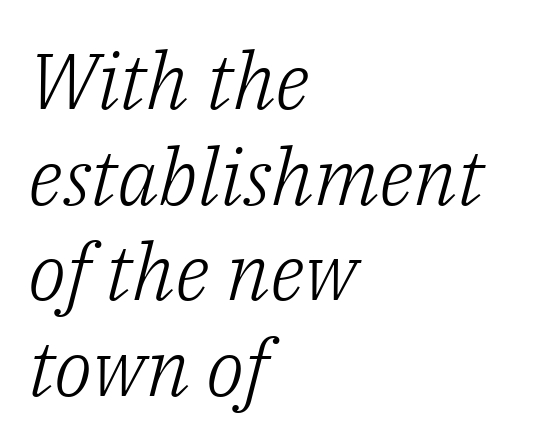
Q: Is the text bold? A: No.
Q: Is the text italic (slanted)? A: Yes, it leans right by about 14 degrees.
Q: Is the typeface a serif or a sans-serif typeface? A: Serif.
Q: Is the text underlined? A: No.
Q: How is the paragraph aligned? A: Left-aligned.
Q: Is the spacing between letters normal or unusually wide? A: Normal.
Q: Width (condensed, normal, or wide)? A: Normal.
Q: Stroke contrast? A: Low.
Q: x-height? A: Medium.
Q: Monospaced? A: No.
